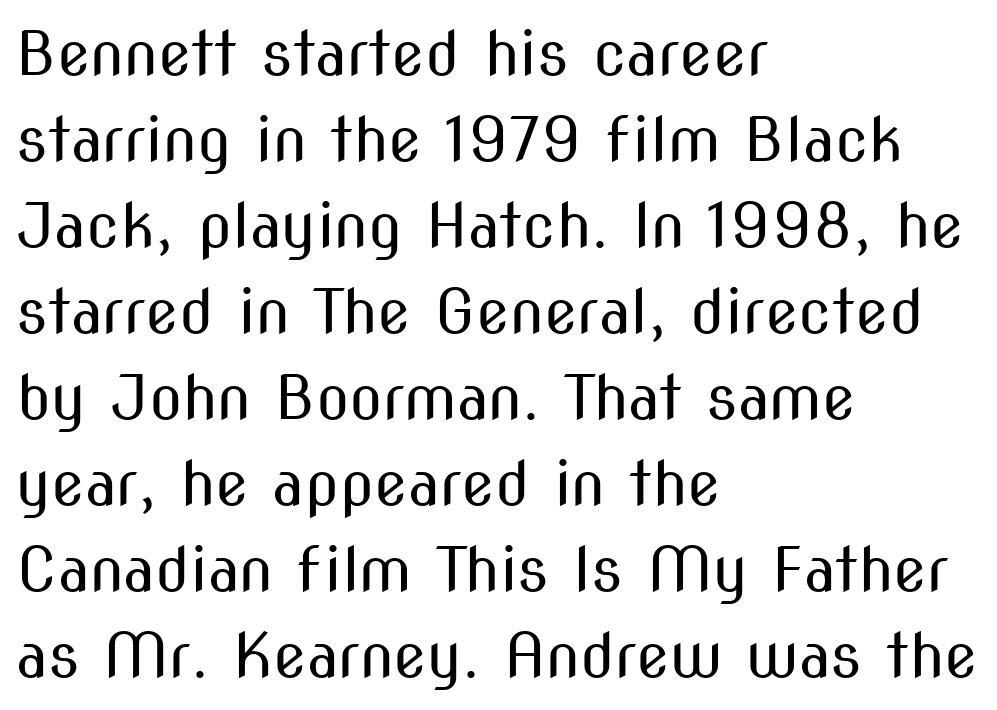
A bare baseline throughout the passage. The letters stand upright; this is a roman face. Think of a printed novel: that variable character pitch is what you see here. No extra tracking has been applied to these lines.
